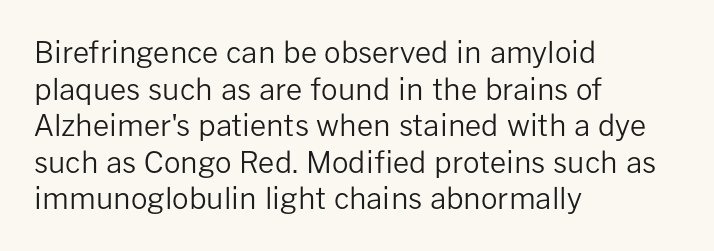
Q: Is the text bold? A: No.
Q: Is the text italic (slanted)? A: No, it is upright.
Q: Is the typeface a serif or a sans-serif typeface? A: Sans-serif.
Q: Is the text underlined? A: No.
Q: How is the paragraph aligned? A: Left-aligned.
Q: Is the spacing between letters normal or unusually wide? A: Normal.
Q: Is the spacing between lines tight, normal or loose? A: Normal.
Q: Width (condensed, normal, or wide)? A: Normal.
Q: Stroke contrast? A: Low.
Q: x-height? A: Medium.
Q: Monospaced? A: No.
